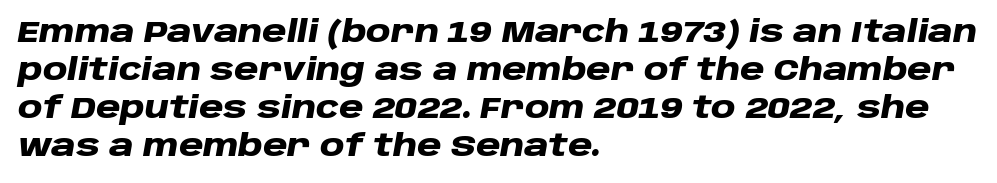
Q: Is the text bold? A: Yes.
Q: Is the text italic (slanted)? A: Yes, it leans right by about 10 degrees.
Q: Is the text underlined? A: No.
Q: How is the paragraph aligned? A: Left-aligned.
Q: Is the spacing between letters normal or unusually wide? A: Normal.
Q: Is the spacing between lines tight, normal or loose? A: Normal.
Q: Width (condensed, normal, or wide)? A: Wide.
Q: Stroke contrast? A: Low.
Q: x-height? A: Large.
Q: Monospaced? A: No.
